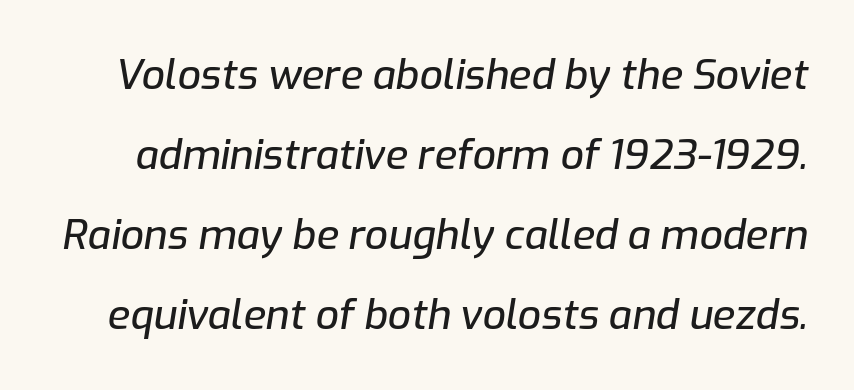
The image shows 41 px text type, italic (leaning right); set loose line spacing (1.95x), normal letter spacing, not underlined; low stroke contrast and a medium x-height.
